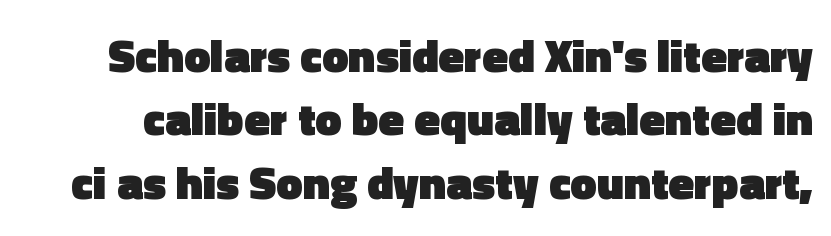
{"serif": "no", "italic": "no", "bold": "yes", "weight": "heavy", "width": "normal", "x_height": "medium", "monospaced": "no", "underline": "no", "line_spacing": "normal", "line_spacing_ratio": 1.35, "letter_spacing": "normal", "letter_spacing_em": 0.0, "glyph_px": 47}
